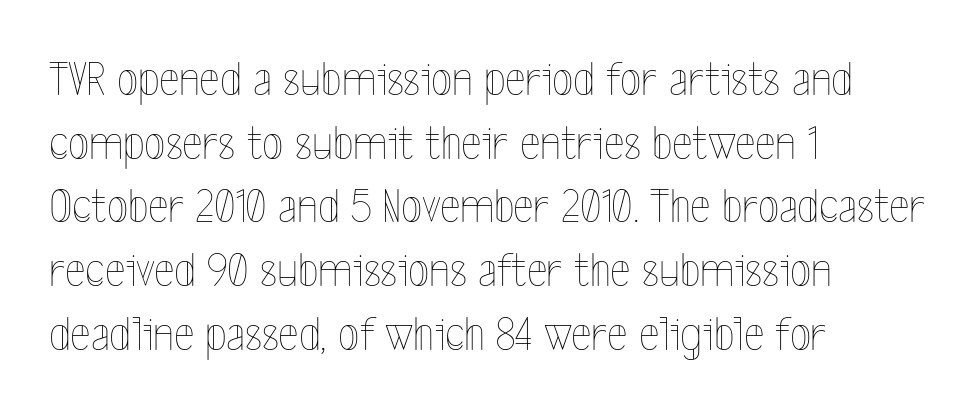
The image shows 49 px thin, condensed type, upright; set left-aligned, normal line spacing (1.3x), normal letter spacing, not underlined; a medium x-height.
